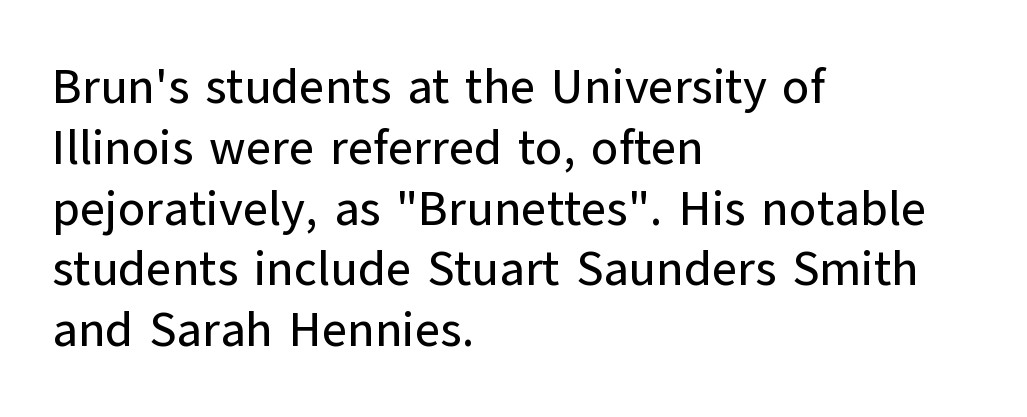
The image shows 49 px sans-serif type, upright; set left-aligned, line spacing 1.24x, normal letter spacing, not underlined; low stroke contrast and a medium x-height.
